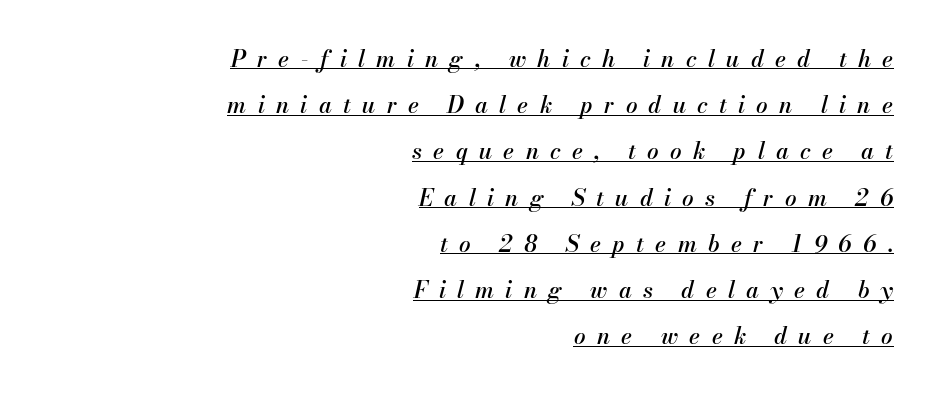
Q: Is the text italic (slanted)? A: Yes, it leans right by about 13 degrees.
Q: Is the text underlined? A: Yes.
Q: How is the paragraph aligned? A: Right-aligned.
Q: Is the spacing between letters normal or unusually wide? A: Unusually wide.
Q: Is the spacing between lines tight, normal or loose? A: Loose.
